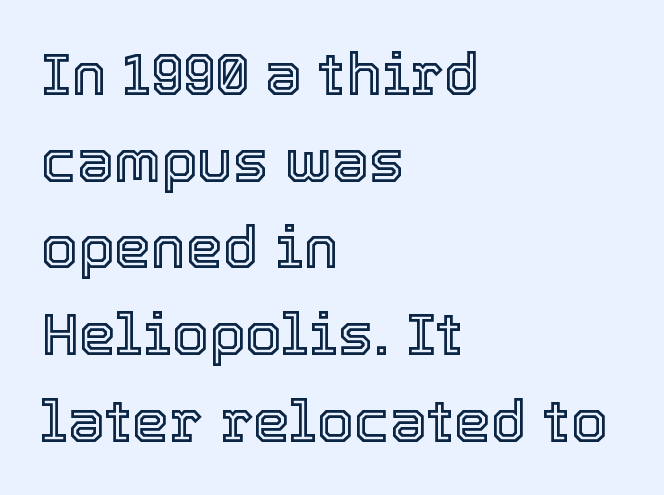
The setting favours the left margin, as ordinary paragraphs usually do. Quick note: not italic, upright. Spacing between characters is what you'd get straight out of the box. Words float on clear page, feet unadorned. Is this a fixed-width face? No — the glyphs have proportional, varying widths. Evenly set lines give the paragraph a standard silhouette.
